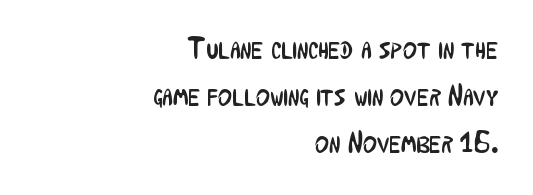
This sample uses a sans-serif face. This sample uses an upright cut, with every glyph sitting square on the baseline. The letters sit at their default tracking, neither squeezed nor spread. Each row of text sits above clean, open space.
